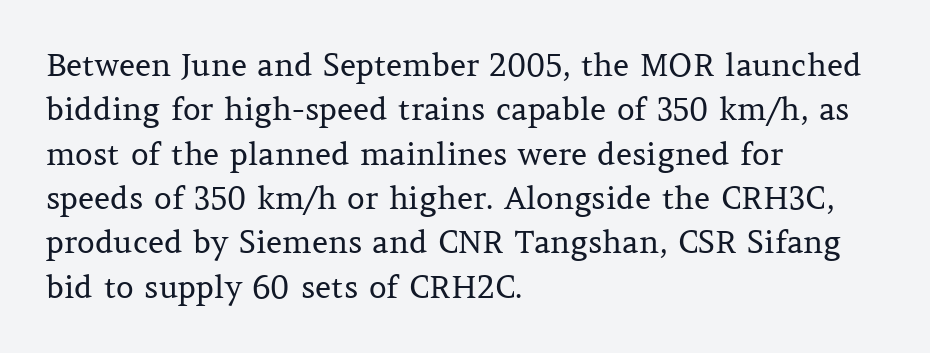
Q: Is the text bold? A: No.
Q: Is the text italic (slanted)? A: No, it is upright.
Q: Is the typeface a serif or a sans-serif typeface? A: Serif.
Q: Is the text underlined? A: No.
Q: How is the paragraph aligned? A: Left-aligned.
Q: Is the spacing between letters normal or unusually wide? A: Normal.
Q: Is the spacing between lines tight, normal or loose? A: Normal.
Q: Width (condensed, normal, or wide)? A: Normal.
Q: Stroke contrast? A: Medium.
Q: x-height? A: Medium.
Q: Monospaced? A: No.
